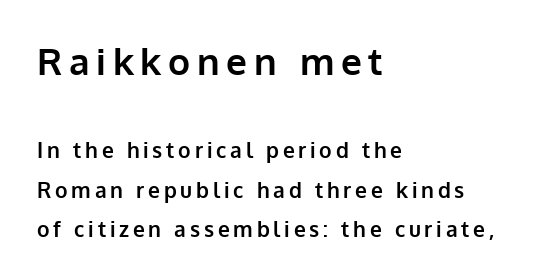
Q: Is the text bold? A: Yes.
Q: Is the text italic (slanted)? A: No, it is upright.
Q: Is the typeface a serif or a sans-serif typeface? A: Sans-serif.
Q: Is the text underlined? A: No.
Q: How is the paragraph aligned? A: Left-aligned.
Q: Which block of text is set in a larger size, the first (top) or the second (bottom)? A: The first (top) one.
Q: Width (condensed, normal, or wide)? A: Normal.
Q: Stroke contrast? A: Low.
Q: x-height? A: Medium.
Q: Monospaced? A: No.
